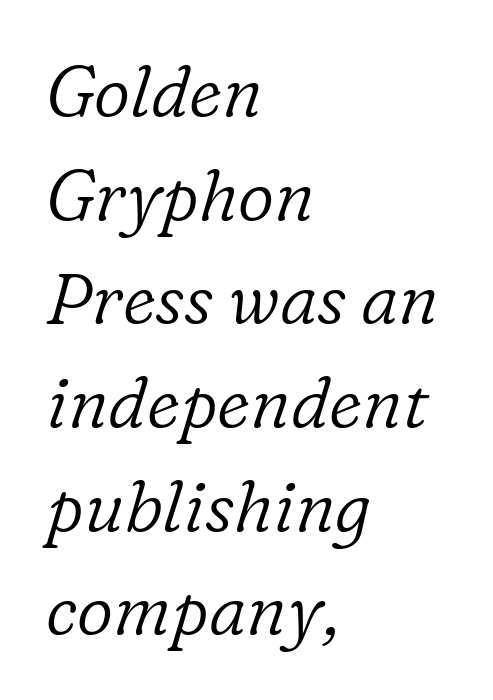
The image shows 71 px light serif type, italic (leaning right); set left-aligned, normal line spacing (1.46x), normal letter spacing, not underlined; low stroke contrast and a medium x-height.
